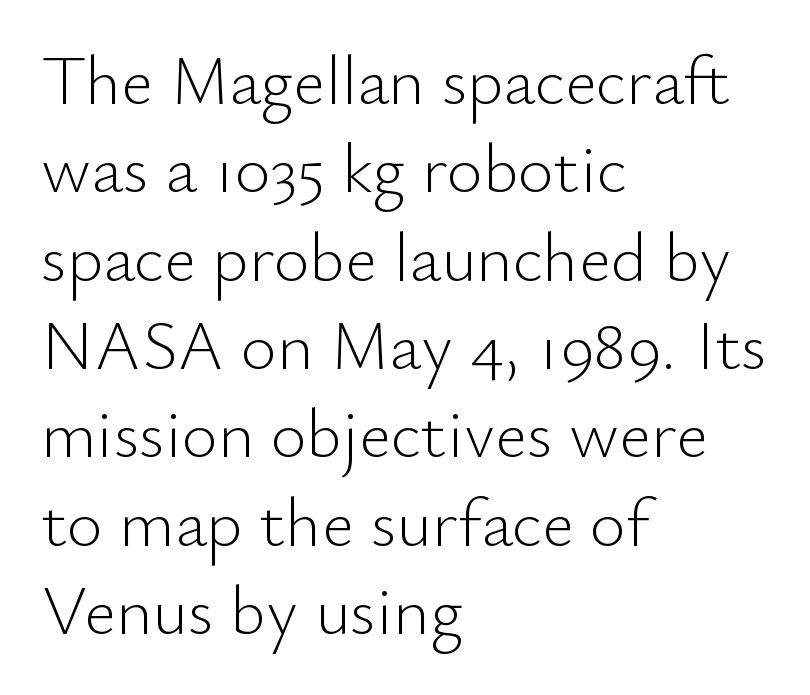
The image shows 69 px light sans-serif type, upright; set left-aligned, normal line spacing (1.28x), normal letter spacing, not underlined; low stroke contrast and a small x-height.
